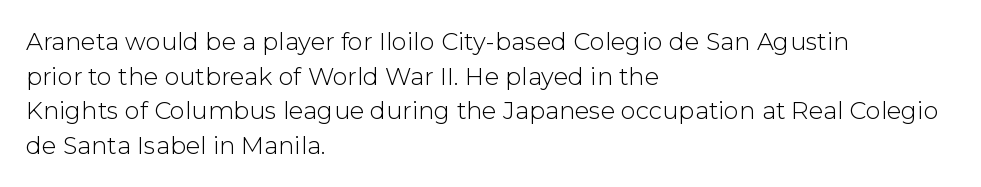
Regarding leading, the lines here are spaced in the standard way. The letters look calm and open, with moderate or lighter stems. Layout note: lines flush left. The rendering keeps characters at their native spacing. The lettering stays uniformly vertical, giving the passage a roman look. Underline: absent.
